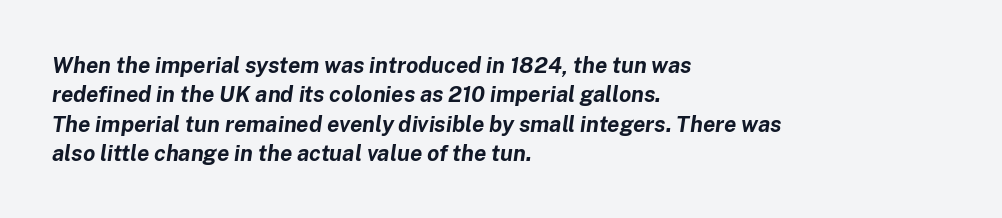
Looking at the ascenders, they clearly lean. The line texture is even and compact thanks to regular tracking. This is heavy type, rendered in bold. Line spacing here is normal. Horizontally, the lines are justified to the leading edge only.
